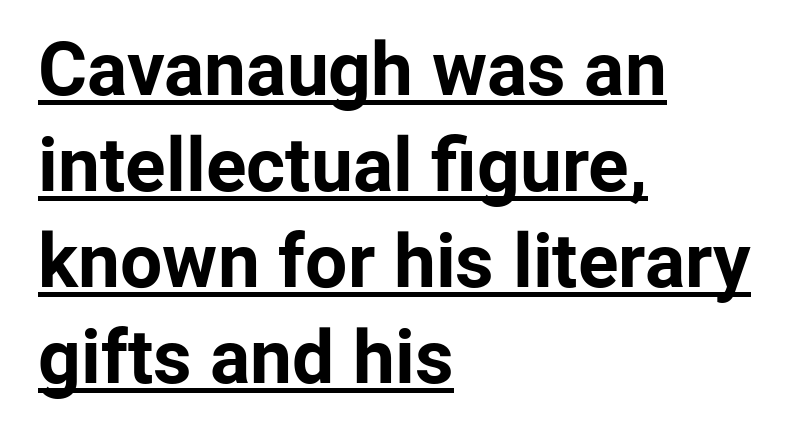
The image shows 75 px bold sans-serif type, upright; set left-aligned, normal line spacing (1.28x), normal letter spacing, underlined; low stroke contrast and a medium x-height.
